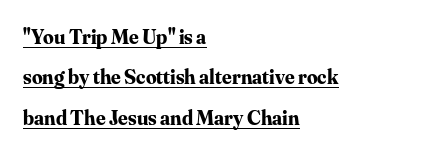
The image shows 21 px bold type, upright; set left-aligned, loose line spacing (1.92x), normal letter spacing, underlined.
